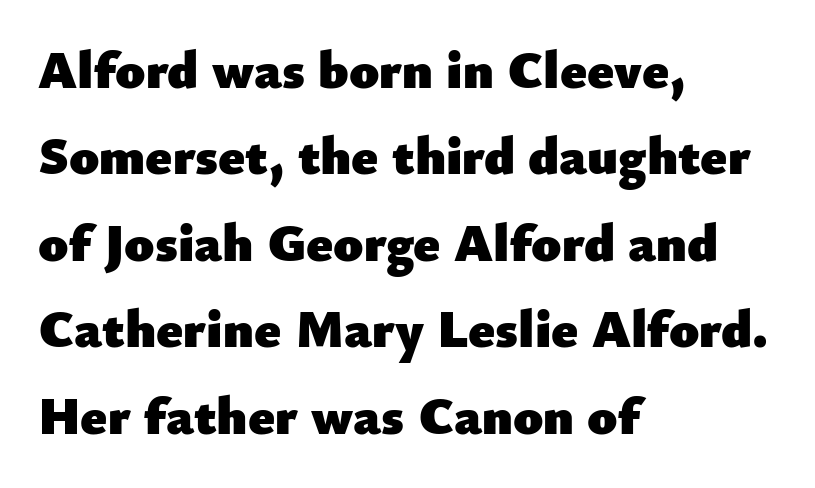
Q: Is the text bold? A: Yes.
Q: Is the text italic (slanted)? A: No, it is upright.
Q: Is the typeface a serif or a sans-serif typeface? A: Sans-serif.
Q: Is the text underlined? A: No.
Q: How is the paragraph aligned? A: Left-aligned.
Q: Is the spacing between letters normal or unusually wide? A: Normal.
Q: Is the spacing between lines tight, normal or loose? A: Normal.
Q: Width (condensed, normal, or wide)? A: Normal.
Q: Stroke contrast? A: Low.
Q: x-height? A: Small.
Q: Monospaced? A: No.
